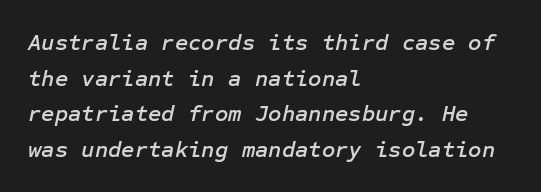
The image shows 23 px text type, italic (leaning right); set left-aligned, normal line spacing (1.55x), normal letter spacing, not underlined.
